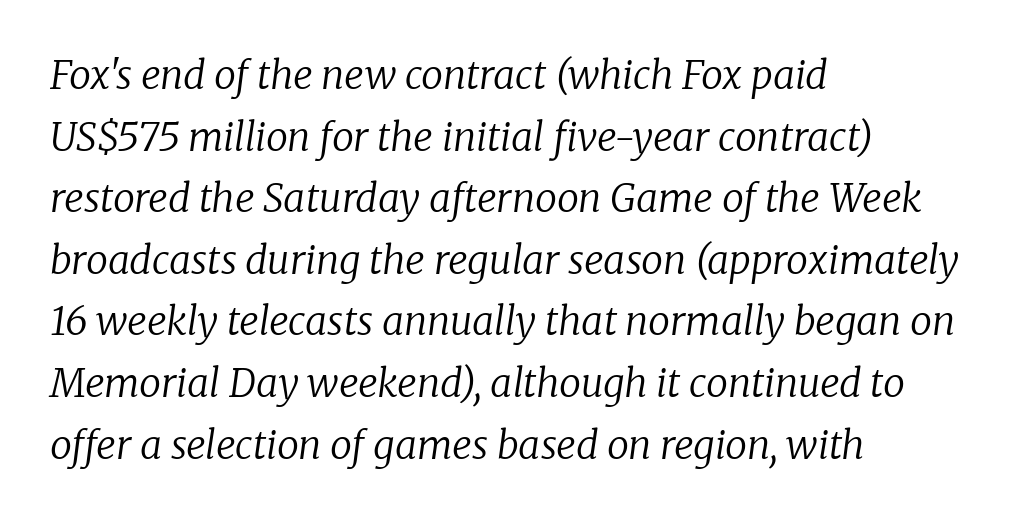
The image shows 39 px regular-weight serif type, italic (leaning right); set left-aligned, normal line spacing (1.58x), normal letter spacing, not underlined; low stroke contrast and a medium x-height.
